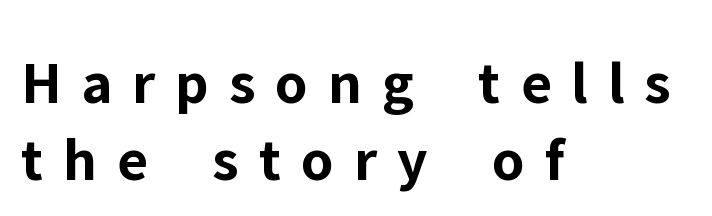
The specimen reads as upright at a glance. Character widths vary here, with narrow letters taking less room than wide ones. Look at the bottom of the vertical strokes: they stop flat, with no serifs. Glyph-to-glyph distance is far greater than everyday printed text. The rag falls on the right side of this text block.
